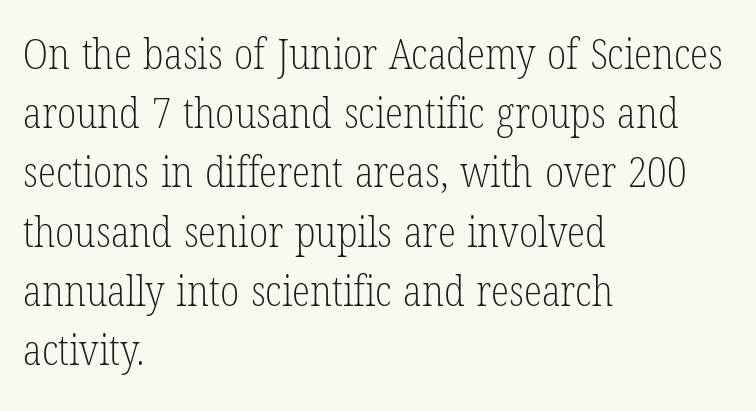
The image shows 42 px light, condensed serif type, upright; set left-aligned, normal line spacing (1.41x), normal letter spacing, not underlined; low stroke contrast and a medium x-height.
